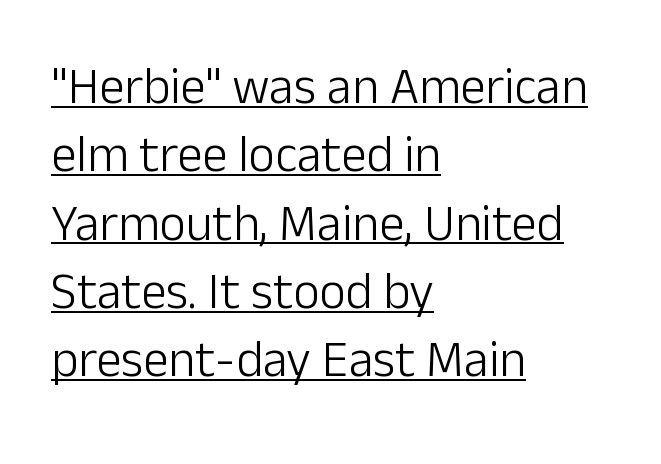
Stroke mass is kept to a normal reading level or below. Here the designer chose a conventional face with non-uniform glyph widths. The letterforms sit shoulder to shoulder at normal distance. A continuous stroke trails under the words, as in a hyperlink. Do the letters lean? They stand straight.
